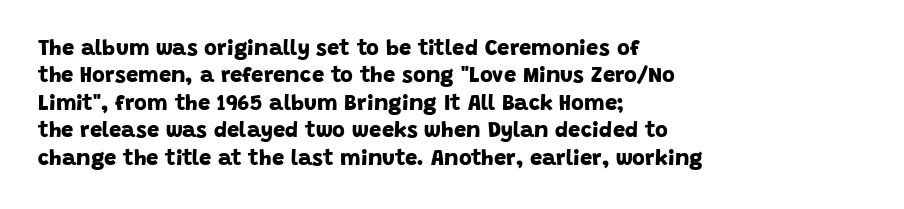
The image shows 22 px bold type; set left-aligned, normal line spacing (1.25x), normal letter spacing, not underlined.
